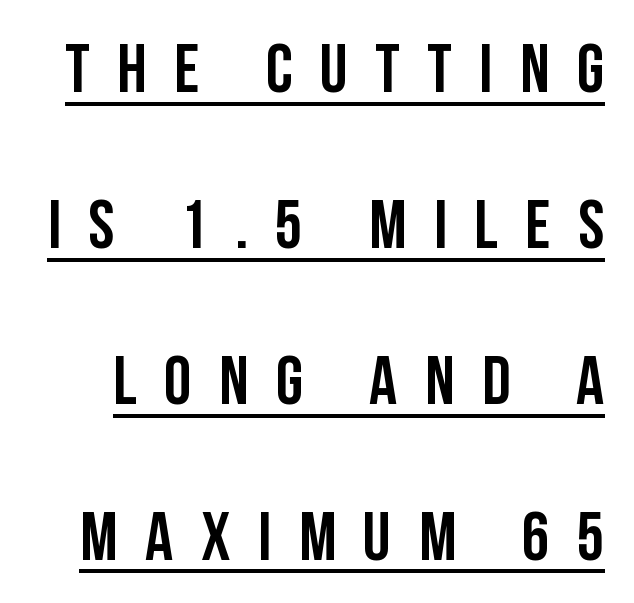
{"serif": "no", "italic": "no", "width": "condensed", "stroke_contrast": "low", "x_height": "large", "monospaced": "no", "underline": "yes", "line_spacing": "loose", "line_spacing_ratio": 2.26, "letter_spacing": "wide", "letter_spacing_em": 0.4, "glyph_px": 69}
